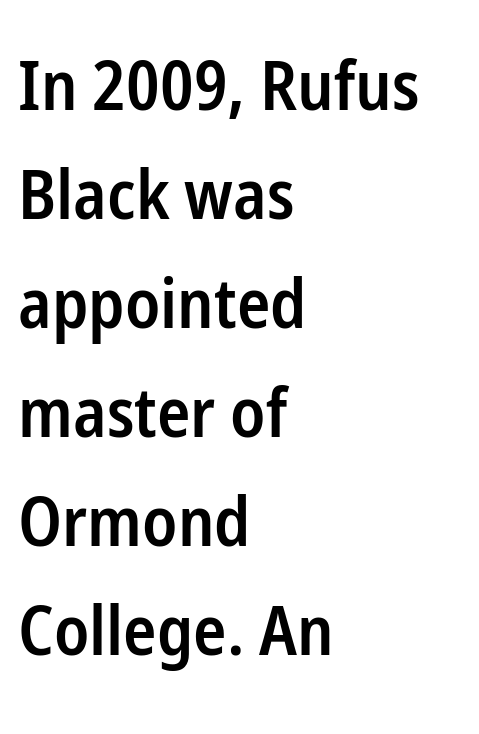
{"serif": "no", "italic": "no", "bold": "semi", "weight": "semibold", "width": "condensed", "stroke_contrast": "low", "x_height": "medium", "monospaced": "no", "underline": "no", "align": "left", "line_spacing": "normal", "line_spacing_ratio": 1.58, "letter_spacing": "normal", "letter_spacing_em": 0.0, "glyph_px": 69}
